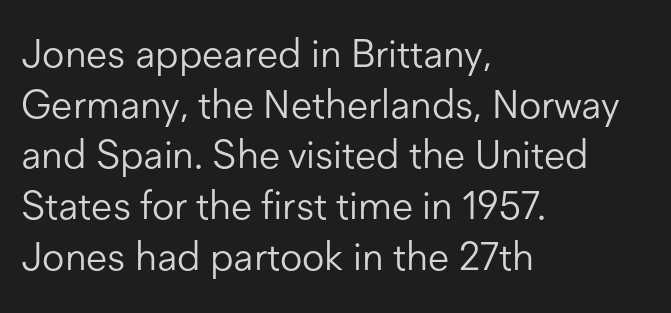
This rendering employs a face without finishing strokes, i.e., a sans-serif. Summary of weight: not heavy and not bold. Has an underline been added? It has not. Italic? Not at all — the glyphs are vertical. Alignment: flush left. You could not count columns in this text — the font is proportionally spaced.
